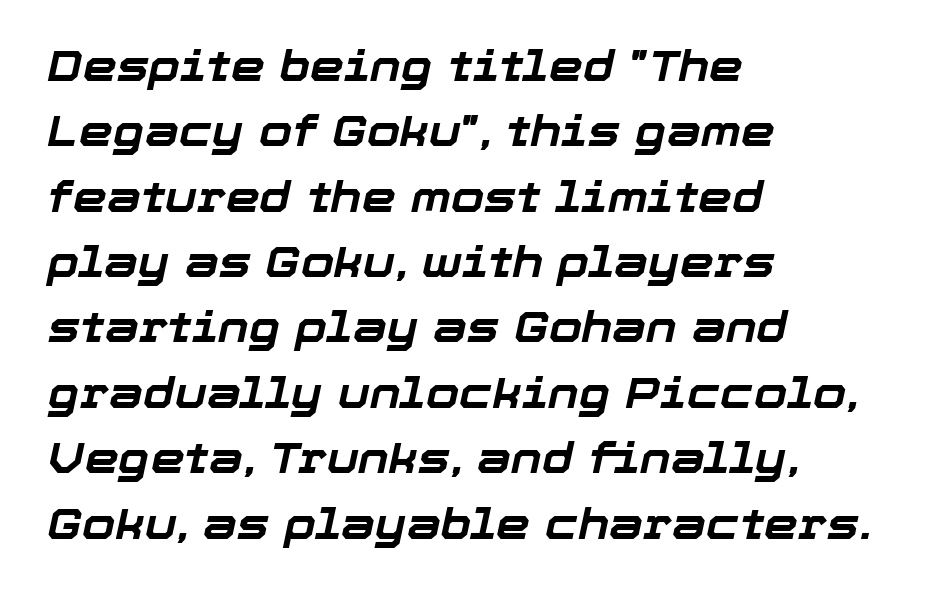
Students, observe: this is what conventionally led text looks like. Do the characters align in a grid? No, the font is proportional. Honestly, there is no underline to notice here at all. The typography opts for an oblique posture over an upright one. Between one letter and the next there's only the usual sliver of space.
